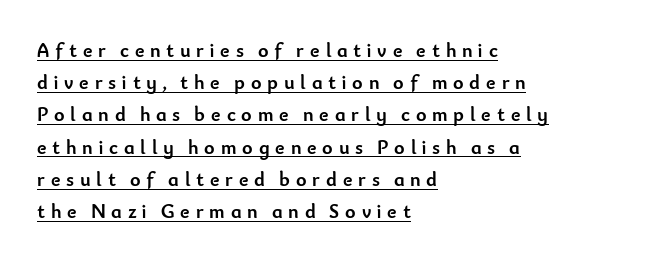
Q: Is the text bold? A: Yes.
Q: Is the text italic (slanted)? A: No, it is upright.
Q: Is the text underlined? A: Yes.
Q: How is the paragraph aligned? A: Left-aligned.
Q: Is the spacing between letters normal or unusually wide? A: Unusually wide.
Q: Is the spacing between lines tight, normal or loose? A: Normal.
